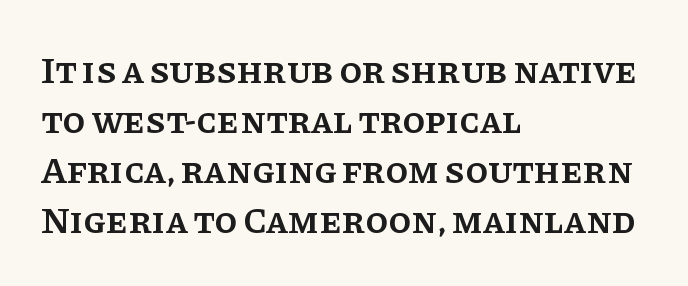
Q: Is the text bold? A: Semi-bold.
Q: Is the text italic (slanted)? A: No, it is upright.
Q: Is the typeface a serif or a sans-serif typeface? A: Serif.
Q: Is the text underlined? A: No.
Q: How is the paragraph aligned? A: Left-aligned.
Q: Is the spacing between letters normal or unusually wide? A: Normal.
Q: Is the spacing between lines tight, normal or loose? A: Normal.
Q: Width (condensed, normal, or wide)? A: Normal.
Q: Stroke contrast? A: Low.
Q: x-height? A: Large.
Q: Monospaced? A: No.
